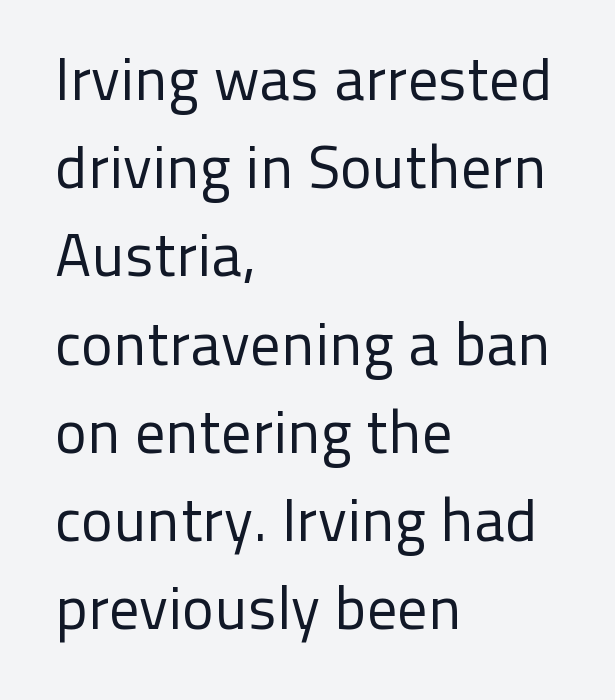
The image shows 60 px regular-weight sans-serif type, upright; set left-aligned, normal line spacing (1.47x), normal letter spacing, not underlined; low stroke contrast and a medium x-height.
